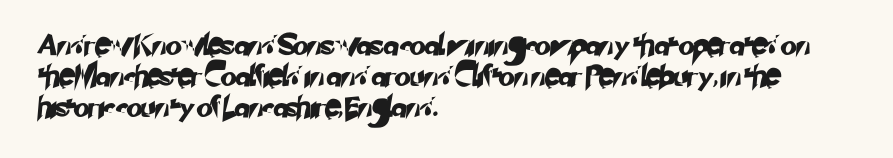
Q: Is the text underlined? A: No.
Q: How is the paragraph aligned? A: Left-aligned.
Q: Is the spacing between letters normal or unusually wide? A: Normal.
Q: Is the spacing between lines tight, normal or loose? A: Normal.
